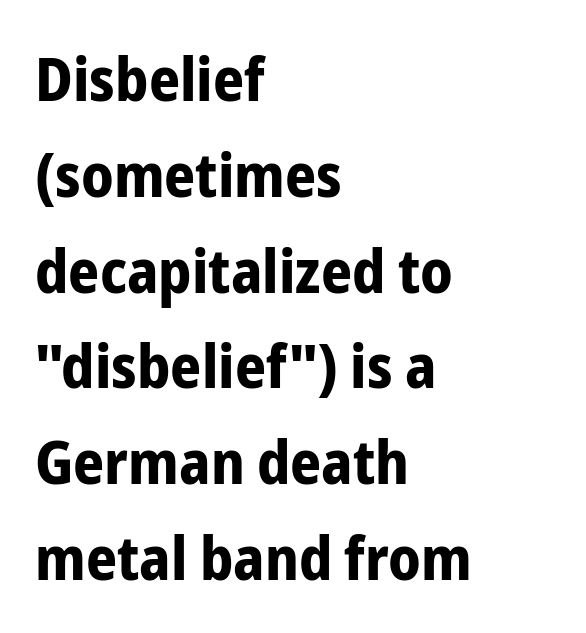
Does the type have serifs? No, each stem ends abruptly. Where is the straight margin? On the left. Underline: absent. The letters sit at their default tracking, neither squeezed nor spread. You can tell it's not italic because the verticals are truly vertical. Strong, thick strokes mark this as bold type.
